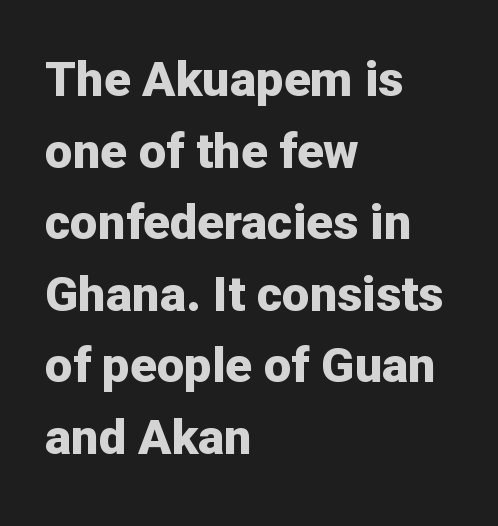
The image shows 49 px bold sans-serif type, upright; set left-aligned, normal line spacing (1.46x), normal letter spacing, not underlined; low stroke contrast and a medium x-height.
